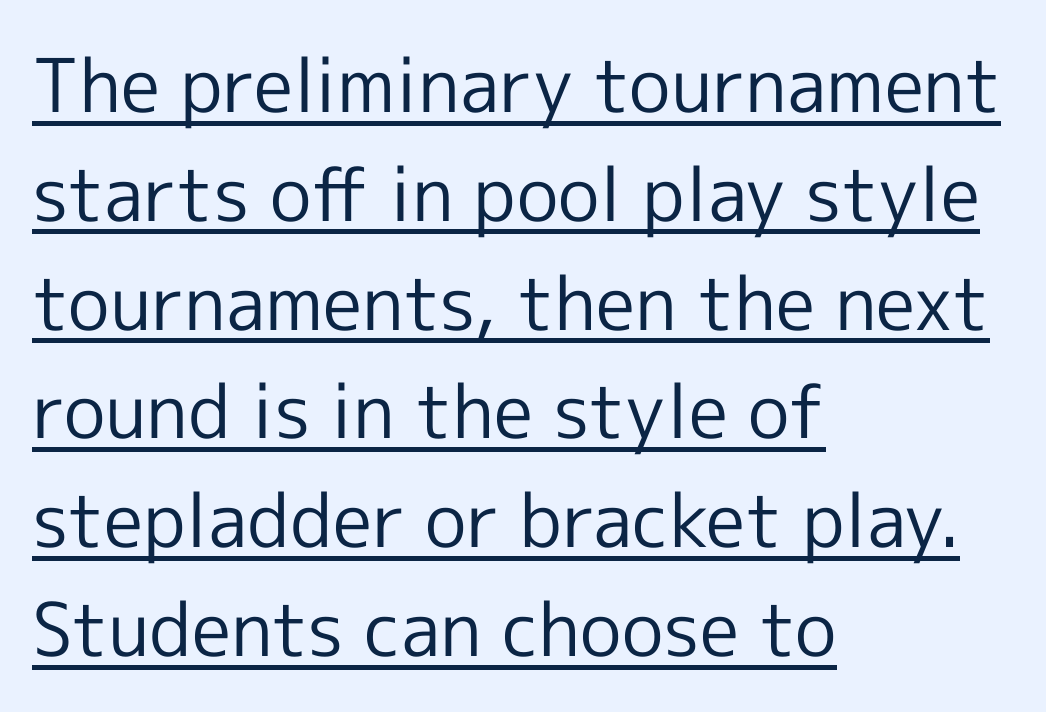
Q: Is the text bold? A: No.
Q: Is the text italic (slanted)? A: No, it is upright.
Q: Is the typeface a serif or a sans-serif typeface? A: Sans-serif.
Q: Is the text underlined? A: Yes.
Q: How is the paragraph aligned? A: Left-aligned.
Q: Is the spacing between letters normal or unusually wide? A: Normal.
Q: Is the spacing between lines tight, normal or loose? A: Normal.
Q: Width (condensed, normal, or wide)? A: Normal.
Q: x-height? A: Medium.
Q: Monospaced? A: No.
